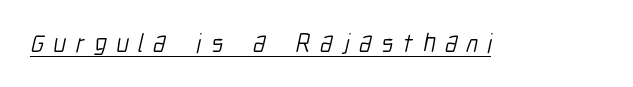
Is the type heavy? It reads as light-to-regular instead. This sample uses expanded letter spacing, leaving extra air between glyphs. Notice how a bar underscores the lettering throughout.
